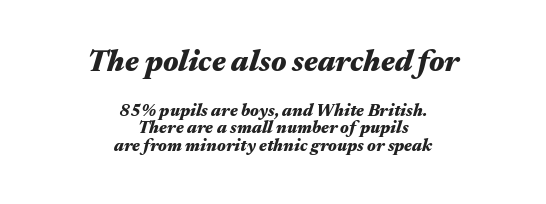
The image shows 30 px heavy, wide type, italic (leaning right); set centered, tight line spacing (1.03x), normal letter spacing, not underlined; the first (top) block is 1.76x larger; medium stroke contrast and a medium x-height.
